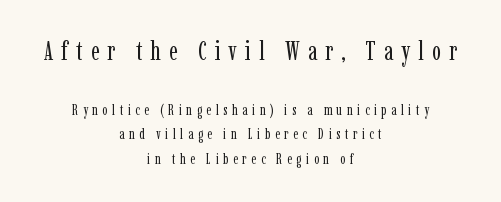
Type size steps down from the first block to the second. Posture: vertical. Underline: absent. Visually the block forms a symmetrical silhouette, jagged on both flanks. Evenly set lines give the paragraph a standard silhouette.
